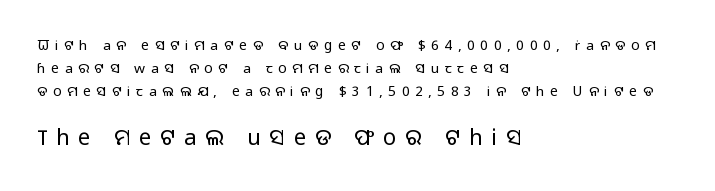
{"italic": "no", "bold": "no", "underline": "no", "align": "left", "line_spacing": "normal", "line_spacing_ratio": 1.65, "letter_spacing": "wide", "letter_spacing_em": 0.4, "larger_block": "second", "size_ratio": 1.57, "glyph_px": 22}
